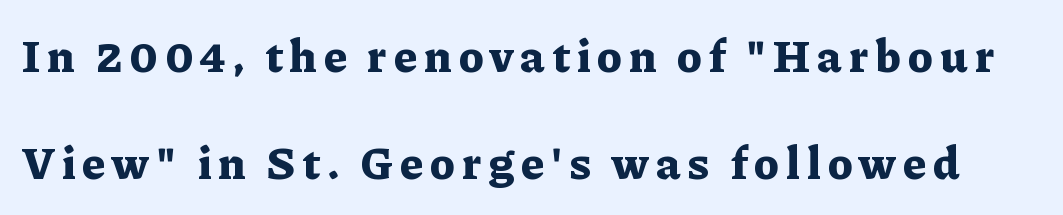
Q: Is the text bold? A: Yes.
Q: Is the text italic (slanted)? A: No, it is upright.
Q: Is the typeface a serif or a sans-serif typeface? A: Serif.
Q: Is the text underlined? A: No.
Q: Is the spacing between lines tight, normal or loose? A: Loose.
Q: Width (condensed, normal, or wide)? A: Normal.
Q: Stroke contrast? A: Low.
Q: x-height? A: Medium.
Q: Monospaced? A: No.
